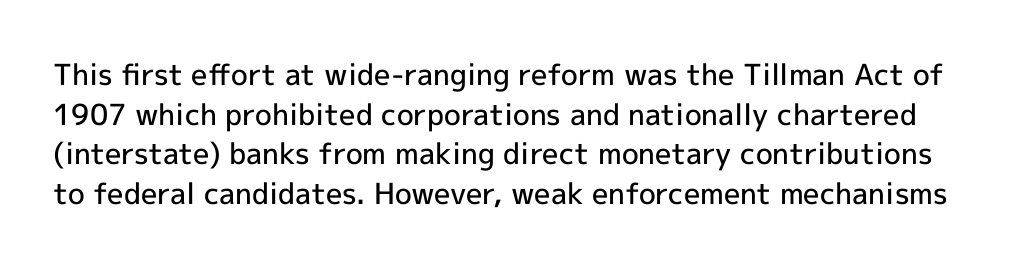
Q: Is the text bold? A: Semi-bold.
Q: Is the text italic (slanted)? A: No, it is upright.
Q: Is the typeface a serif or a sans-serif typeface? A: Sans-serif.
Q: Is the text underlined? A: No.
Q: Is the spacing between letters normal or unusually wide? A: Normal.
Q: Is the spacing between lines tight, normal or loose? A: Normal.
Q: Width (condensed, normal, or wide)? A: Normal.
Q: x-height? A: Medium.
Q: Monospaced? A: No.
